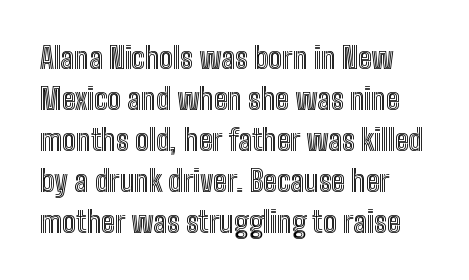
{"italic": "no", "width": "condensed", "x_height": "medium", "monospaced": "no", "underline": "no", "align": "left", "line_spacing": "normal", "line_spacing_ratio": 1.41, "letter_spacing": "normal", "letter_spacing_em": 0.0, "glyph_px": 29}
